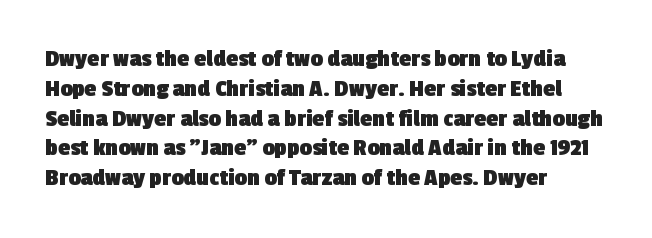
There is no visible air inserted between adjacent glyphs. Its strokes are broad and dark, the hallmark of bold type. Compared with a centered layout, this one pins lines to the left instead. Letters rest on an invisible, unmarked baseline.
